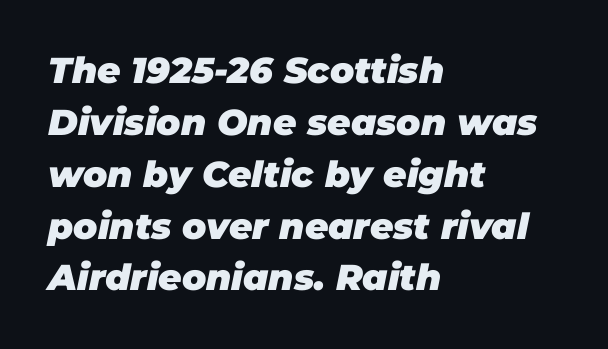
Q: Is the text bold? A: Yes.
Q: Is the text italic (slanted)? A: Yes, it leans right by about 11 degrees.
Q: Is the text underlined? A: No.
Q: How is the paragraph aligned? A: Left-aligned.
Q: Is the spacing between letters normal or unusually wide? A: Normal.
Q: Is the spacing between lines tight, normal or loose? A: Normal.
Q: Width (condensed, normal, or wide)? A: Normal.
Q: Stroke contrast? A: Low.
Q: x-height? A: Large.
Q: Monospaced? A: No.
